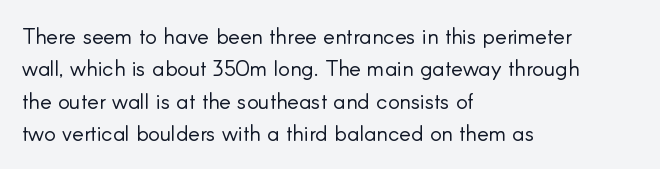
The image shows 22 px text type, upright; set left-aligned, normal line spacing (1.47x), normal letter spacing, not underlined.
